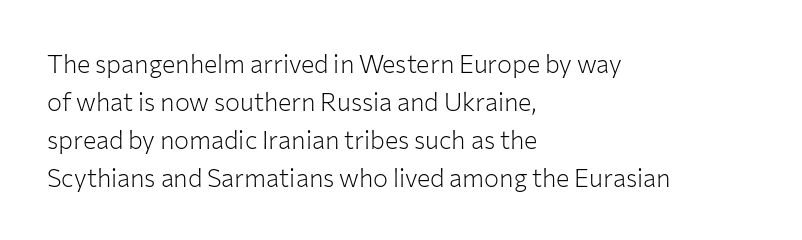
The font's upright variant was chosen for this text. The specimen omits any rule beneath the text block's lines. All the whitespace from short lines collects on the right. Tracking here is standard; glyphs follow each other at the usual distance.
